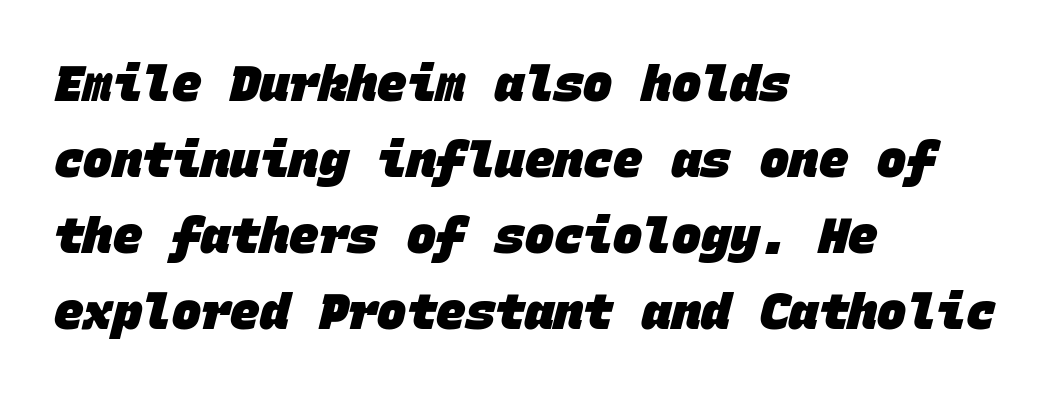
The image shows 49 px heavy sans-serif type, monospaced; set left-aligned, normal line spacing (1.55x), normal letter spacing, not underlined; low stroke contrast and a large x-height.
